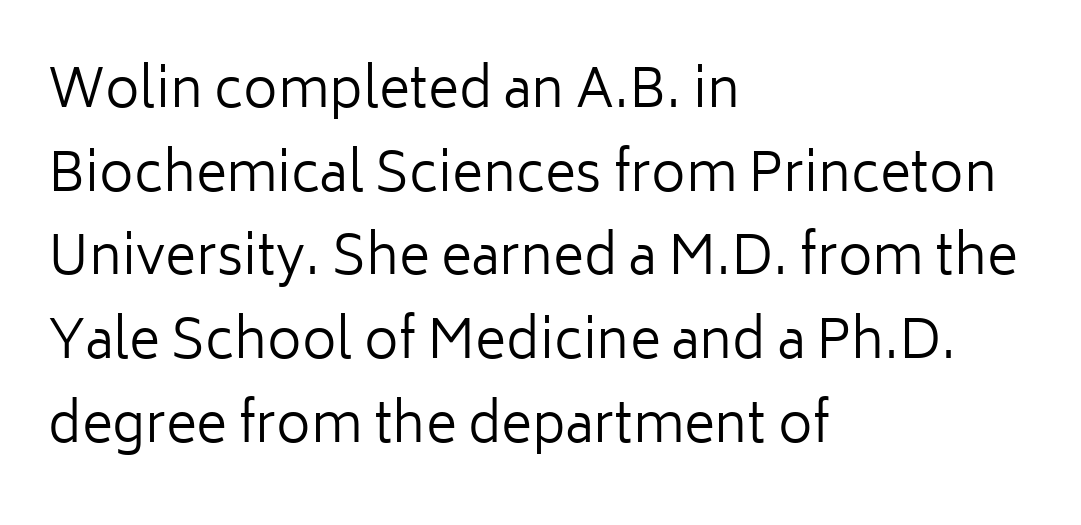
Q: Is the text bold? A: No.
Q: Is the text italic (slanted)? A: No, it is upright.
Q: Is the typeface a serif or a sans-serif typeface? A: Sans-serif.
Q: Is the text underlined? A: No.
Q: How is the paragraph aligned? A: Left-aligned.
Q: Is the spacing between letters normal or unusually wide? A: Normal.
Q: Is the spacing between lines tight, normal or loose? A: Normal.
Q: Width (condensed, normal, or wide)? A: Normal.
Q: Stroke contrast? A: Low.
Q: x-height? A: Medium.
Q: Monospaced? A: No.
